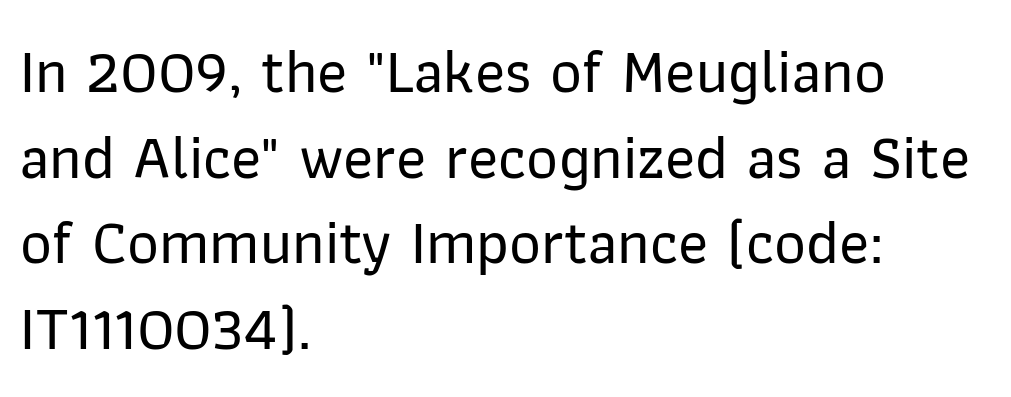
The image shows 62 px sans-serif type, upright; set left-aligned, normal line spacing (1.38x), normal letter spacing, not underlined; low stroke contrast and a medium x-height.
